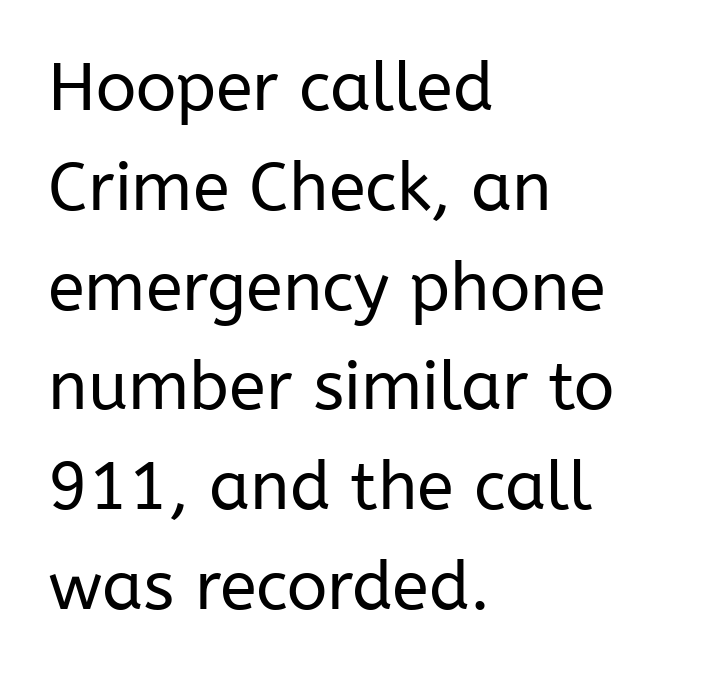
Q: Is the text bold? A: No.
Q: Is the text italic (slanted)? A: No, it is upright.
Q: Is the typeface a serif or a sans-serif typeface? A: Sans-serif.
Q: Is the text underlined? A: No.
Q: How is the paragraph aligned? A: Left-aligned.
Q: Is the spacing between letters normal or unusually wide? A: Normal.
Q: Is the spacing between lines tight, normal or loose? A: Normal.
Q: Width (condensed, normal, or wide)? A: Normal.
Q: Stroke contrast? A: Low.
Q: x-height? A: Medium.
Q: Monospaced? A: No.
